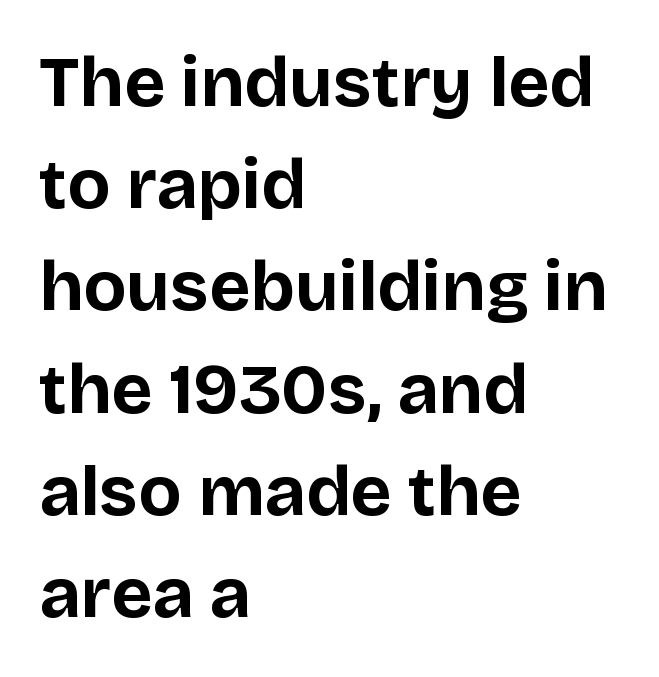
The image shows 71 px bold sans-serif type, upright; set left-aligned, normal line spacing (1.44x), normal letter spacing, not underlined; low stroke contrast and a large x-height.
